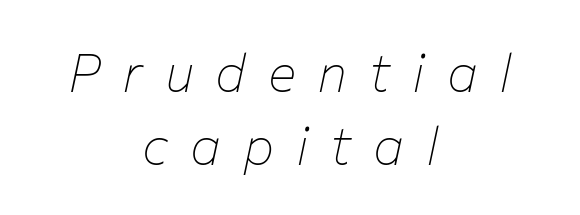
{"italic": "yes", "lean": "right", "slant_degrees": 12, "bold": "no", "weight": "thin", "width": "normal", "stroke_contrast": "low", "x_height": "medium", "monospaced": "no", "underline": "no", "align": "center", "line_spacing": "normal", "line_spacing_ratio": 1.38, "letter_spacing": "wide", "letter_spacing_em": 0.41, "glyph_px": 53}
